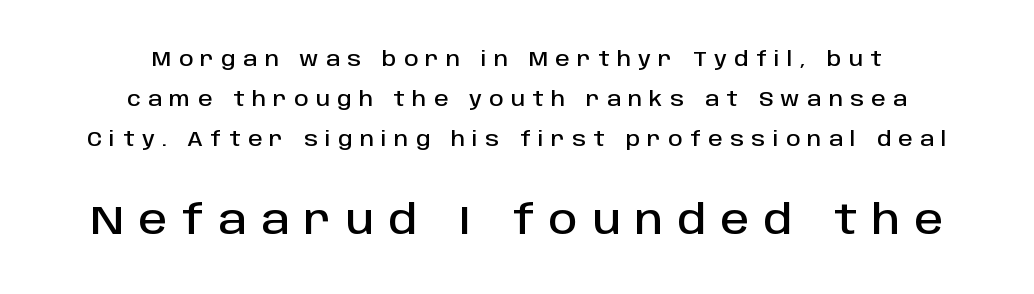
Q: Is the text italic (slanted)? A: No, it is upright.
Q: Is the typeface a serif or a sans-serif typeface? A: Sans-serif.
Q: Is the text underlined? A: No.
Q: How is the paragraph aligned? A: Centered.
Q: Is the spacing between letters normal or unusually wide? A: Unusually wide.
Q: Is the spacing between lines tight, normal or loose? A: Loose.
Q: Which block of text is set in a larger size, the first (top) or the second (bottom)? A: The second (bottom) one.
Q: Width (condensed, normal, or wide)? A: Normal.
Q: Stroke contrast? A: Low.
Q: x-height? A: Large.
Q: Monospaced? A: No.
